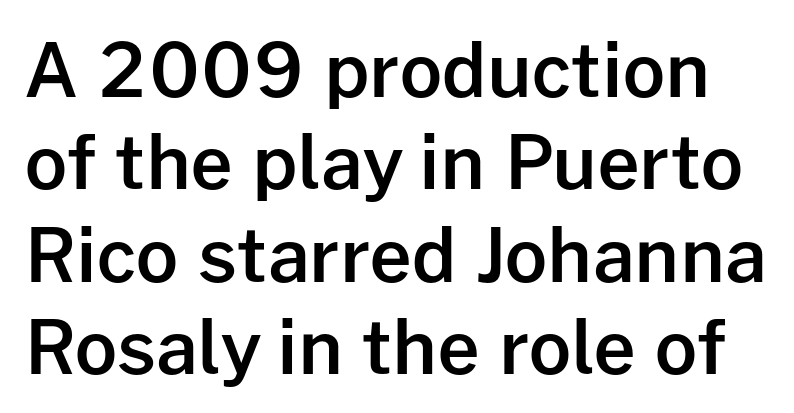
The image shows 74 px semibold sans-serif type, upright; set normal line spacing (1.25x), normal letter spacing, not underlined; low stroke contrast and a medium x-height.
